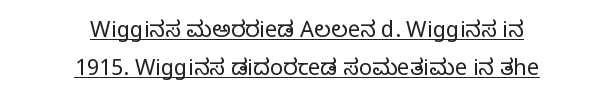
The image shows 22 px text type, upright; set centered, line spacing 1.73x, normal letter spacing, underlined.
